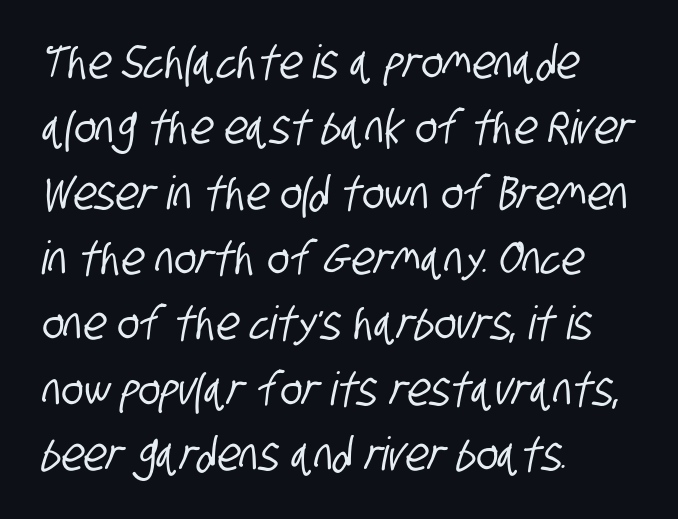
The image shows 46 px condensed sans-serif type; set left-aligned, normal line spacing (1.42x), normal letter spacing, not underlined; low stroke contrast and a large x-height.
